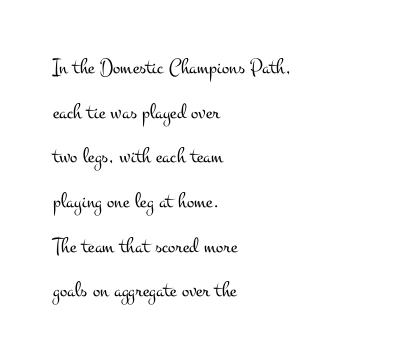
Q: Is the text bold? A: No.
Q: Is the text italic (slanted)? A: Yes.
Q: Is the text underlined? A: No.
Q: How is the paragraph aligned? A: Left-aligned.
Q: Is the spacing between letters normal or unusually wide? A: Normal.
Q: Is the spacing between lines tight, normal or loose? A: Loose.
